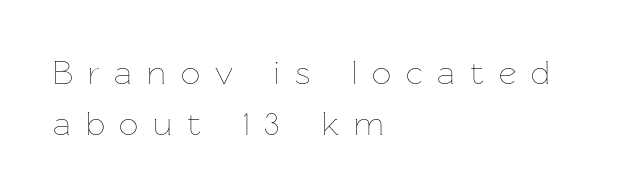
Q: Is the text bold? A: No.
Q: Is the text italic (slanted)? A: No, it is upright.
Q: Is the text underlined? A: No.
Q: How is the paragraph aligned? A: Left-aligned.
Q: Is the spacing between letters normal or unusually wide? A: Unusually wide.
Q: Is the spacing between lines tight, normal or loose? A: Normal.
Q: Width (condensed, normal, or wide)? A: Normal.
Q: Stroke contrast? A: Low.
Q: x-height? A: Medium.
Q: Monospaced? A: No.
